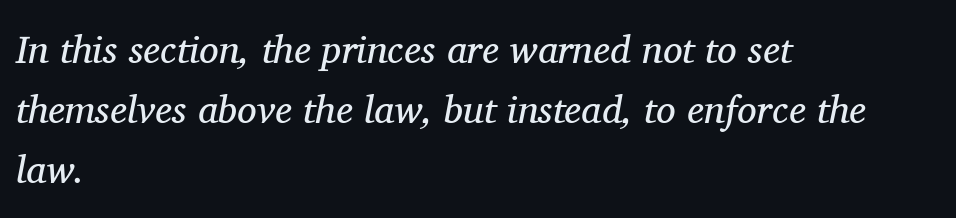
The space between consecutive lines is moderate. The passage is arranged the way most books set body copy — flush left. Spacing between characters is what you'd get straight out of the box. Varying glyph widths throughout — classic text-font behaviour. Descender tails drop into unmarked territory.
